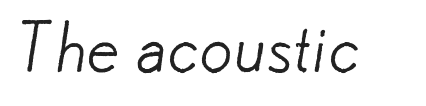
Q: Is the text bold? A: No.
Q: Is the typeface a serif or a sans-serif typeface? A: Sans-serif.
Q: Is the text underlined? A: No.
Q: Is the spacing between letters normal or unusually wide? A: Normal.
Q: Width (condensed, normal, or wide)? A: Normal.
Q: Stroke contrast? A: Low.
Q: x-height? A: Small.
Q: Monospaced? A: No.
